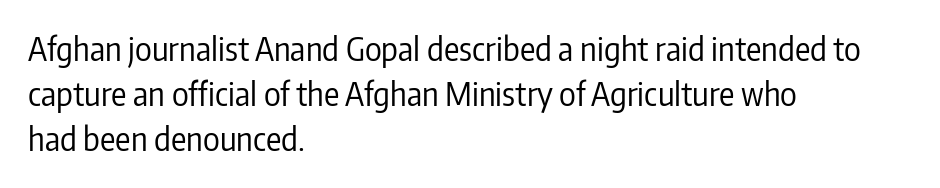
Q: Is the text bold? A: No.
Q: Is the text italic (slanted)? A: No, it is upright.
Q: Is the typeface a serif or a sans-serif typeface? A: Sans-serif.
Q: Is the text underlined? A: No.
Q: How is the paragraph aligned? A: Left-aligned.
Q: Is the spacing between letters normal or unusually wide? A: Normal.
Q: Is the spacing between lines tight, normal or loose? A: Normal.
Q: Width (condensed, normal, or wide)? A: Condensed.
Q: Stroke contrast? A: Low.
Q: x-height? A: Medium.
Q: Monospaced? A: No.
